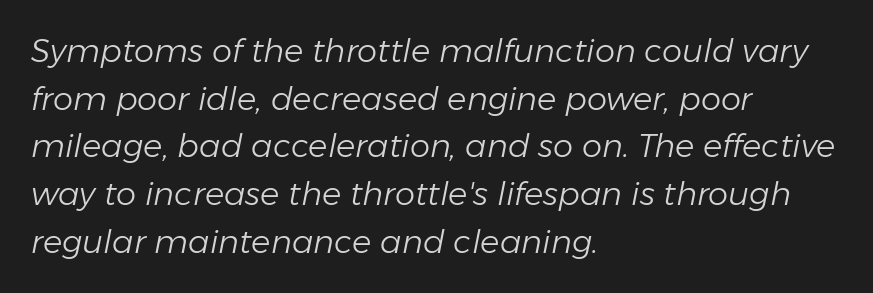
{"italic": "yes", "lean": "right", "slant_degrees": 11, "bold": "no", "weight": "light", "width": "normal", "stroke_contrast": "low", "x_height": "medium", "monospaced": "no", "underline": "no", "align": "left", "line_spacing": "normal", "line_spacing_ratio": 1.49, "letter_spacing": "normal", "letter_spacing_em": 0.0, "glyph_px": 32}
